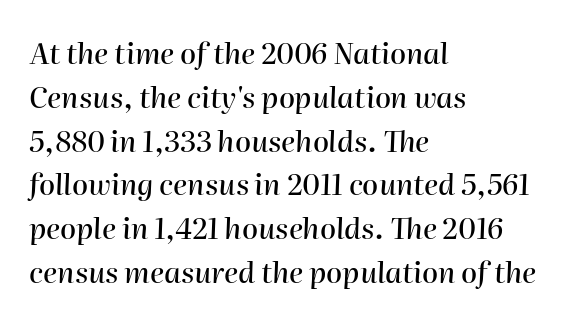
Q: Is the text italic (slanted)? A: Yes, it leans right by about 2 degrees.
Q: Is the text underlined? A: No.
Q: How is the paragraph aligned? A: Left-aligned.
Q: Is the spacing between letters normal or unusually wide? A: Normal.
Q: Is the spacing between lines tight, normal or loose? A: Normal.
Q: Width (condensed, normal, or wide)? A: Normal.
Q: Stroke contrast? A: High.
Q: x-height? A: Medium.
Q: Monospaced? A: No.
